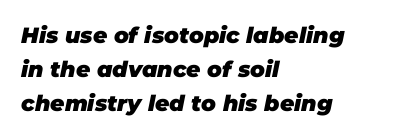
{"italic": "yes", "lean": "right", "slant_degrees": 11, "bold": "yes", "underline": "no", "align": "left", "line_spacing": "normal", "line_spacing_ratio": 1.55, "letter_spacing": "normal", "letter_spacing_em": 0.0, "glyph_px": 22}
